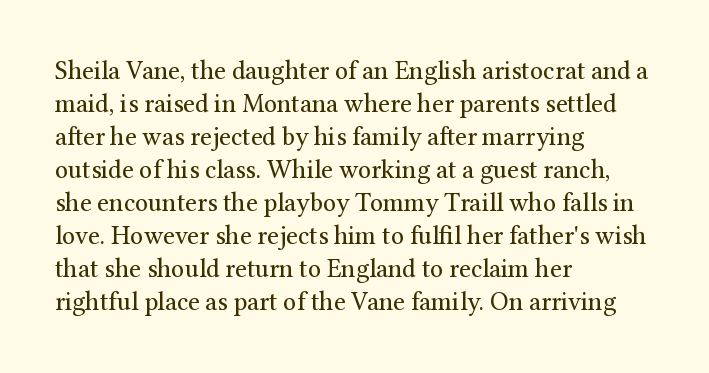
When letters stand straight like this, we call the style roman or upright. These lines sit exactly where default settings would place them. Students, note that the glyphs here touch the page at normal intervals. The passage shown is not bold in any degree. In CSS terms this would be text-align: left. Underlining? Definitely not there.
